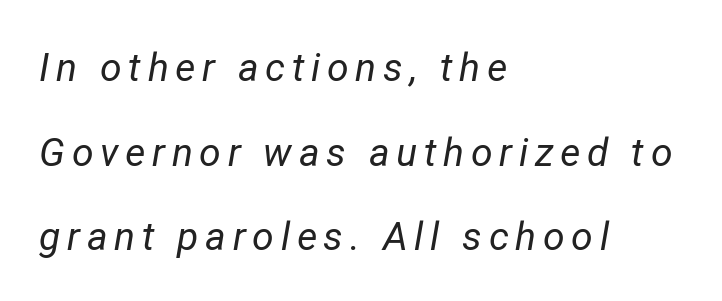
The image shows 39 px regular-weight type, italic (leaning right); set left-aligned, loose line spacing (2.17x), not underlined; low stroke contrast and a medium x-height.
